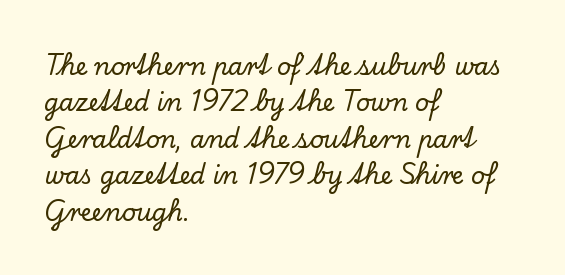
A normal amount of white space separates one row of letters from the next. Nobody touched the tracking dial on this one. Quick note: underline off.
